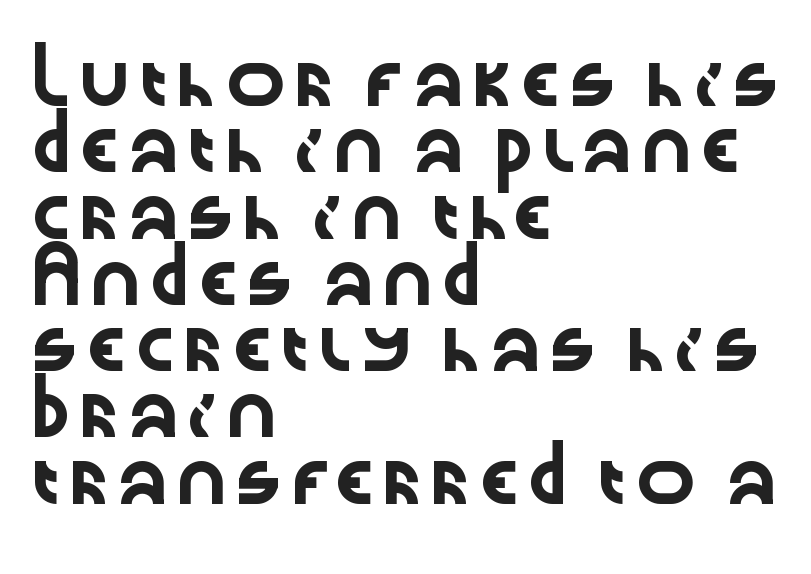
The image shows 51 px wide sans-serif type, upright; set left-aligned, normal line spacing (1.3x), normal letter spacing, not underlined; low stroke contrast and a medium x-height.
